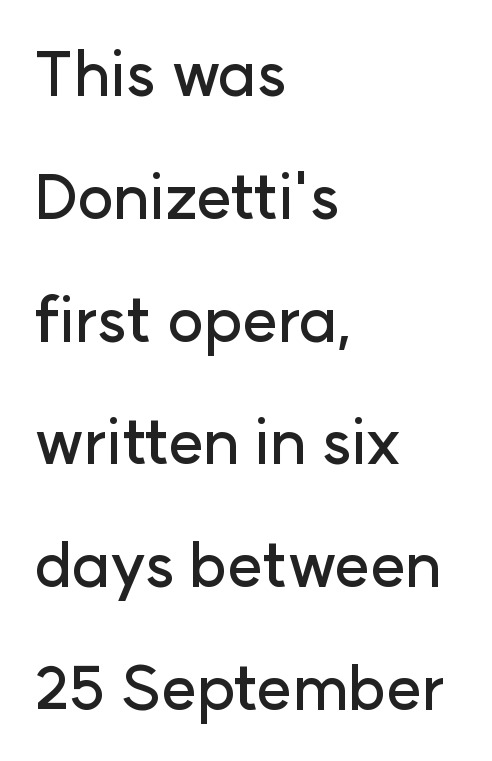
Quick note: not italic, upright. Is the block centered? No — it sits flush against the left margin. Grotesque or geometric, the face here clearly has no serifs. Proportional: the letters do not fall into vertical columns. Underlining? Definitely not there.
